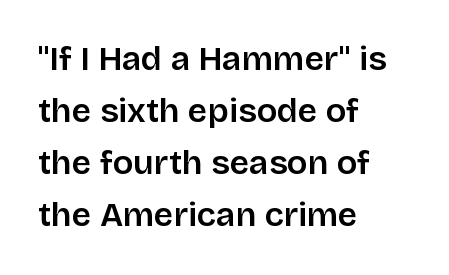
Q: Is the text italic (slanted)? A: No, it is upright.
Q: Is the typeface a serif or a sans-serif typeface? A: Sans-serif.
Q: Is the text underlined? A: No.
Q: How is the paragraph aligned? A: Left-aligned.
Q: Is the spacing between letters normal or unusually wide? A: Normal.
Q: Is the spacing between lines tight, normal or loose? A: Normal.
Q: Width (condensed, normal, or wide)? A: Normal.
Q: Stroke contrast? A: Low.
Q: x-height? A: Large.
Q: Monospaced? A: No.
